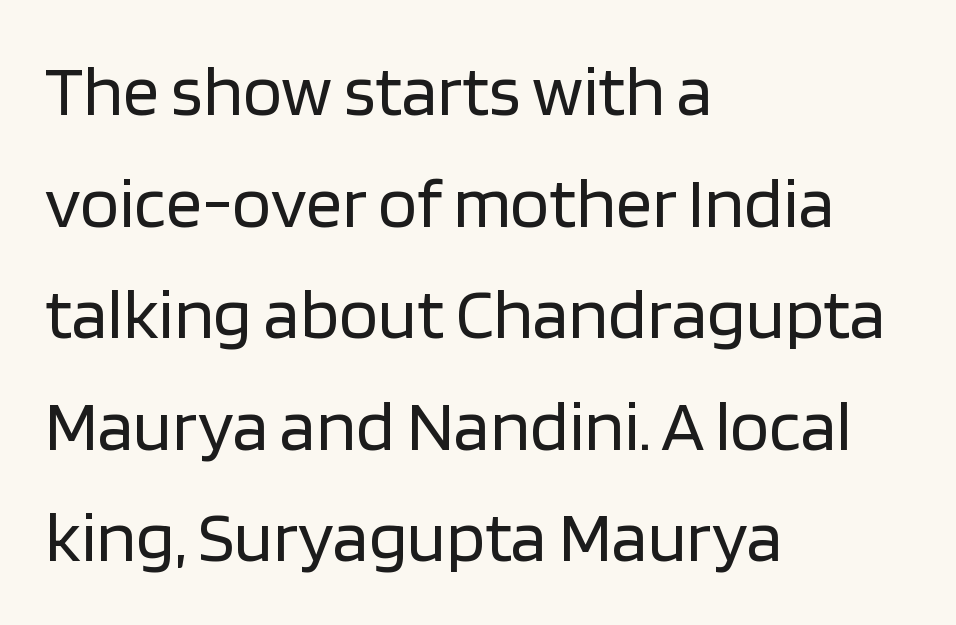
{"serif": "no", "italic": "no", "bold": "no", "weight": "regular", "width": "normal", "stroke_contrast": "low", "x_height": "large", "monospaced": "no", "underline": "no", "align": "left", "line_spacing": "normal", "line_spacing_ratio": 1.55, "letter_spacing": "normal", "letter_spacing_em": 0.0, "glyph_px": 72}
